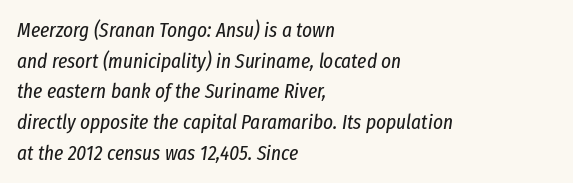
The image shows 21 px text type, italic (leaning right); set left-aligned, normal line spacing (1.46x), normal letter spacing, not underlined.
